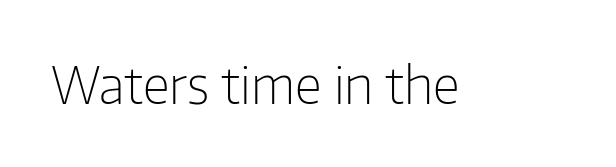
The image shows 51 px light sans-serif type, upright; set normal letter spacing, not underlined; low stroke contrast and a medium x-height.
